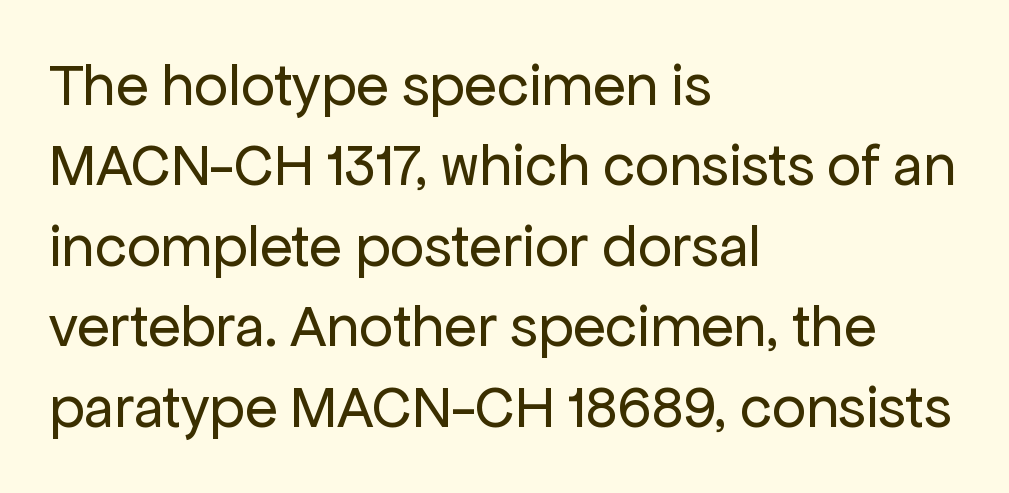
Q: Is the text bold? A: No.
Q: Is the text italic (slanted)? A: No, it is upright.
Q: Is the typeface a serif or a sans-serif typeface? A: Sans-serif.
Q: Is the text underlined? A: No.
Q: How is the paragraph aligned? A: Left-aligned.
Q: Is the spacing between letters normal or unusually wide? A: Normal.
Q: Is the spacing between lines tight, normal or loose? A: Normal.
Q: Width (condensed, normal, or wide)? A: Normal.
Q: Stroke contrast? A: Low.
Q: x-height? A: Medium.
Q: Monospaced? A: No.
